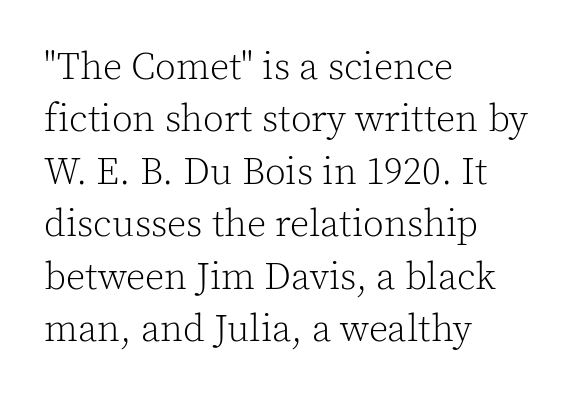
{"serif": "yes", "italic": "no", "bold": "no", "weight": "light", "width": "normal", "x_height": "medium", "monospaced": "no", "underline": "no", "align": "left", "line_spacing": "normal", "line_spacing_ratio": 1.38, "letter_spacing": "normal", "letter_spacing_em": 0.0, "glyph_px": 38}
